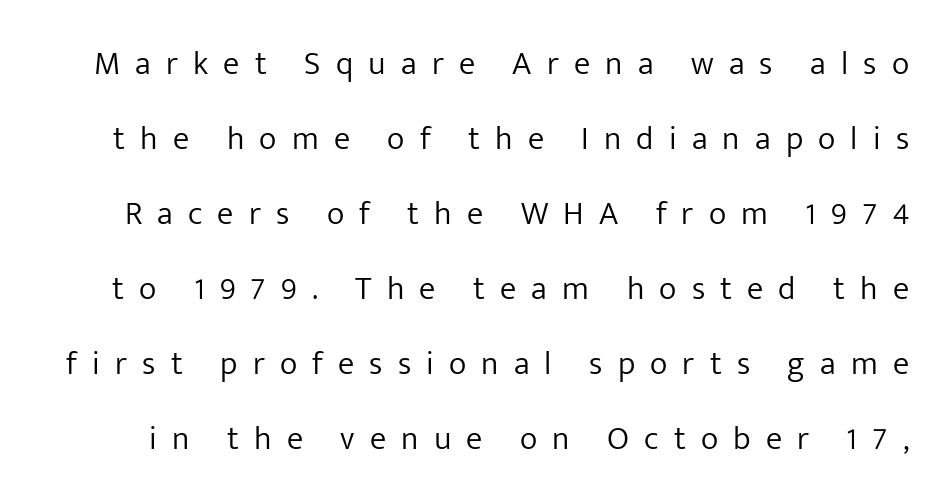
{"serif": "no", "italic": "no", "bold": "no", "weight": "light", "width": "normal", "stroke_contrast": "low", "x_height": "medium", "monospaced": "no", "underline": "no", "line_spacing": "loose", "line_spacing_ratio": 2.27, "letter_spacing": "wide", "letter_spacing_em": 0.46, "glyph_px": 33}
